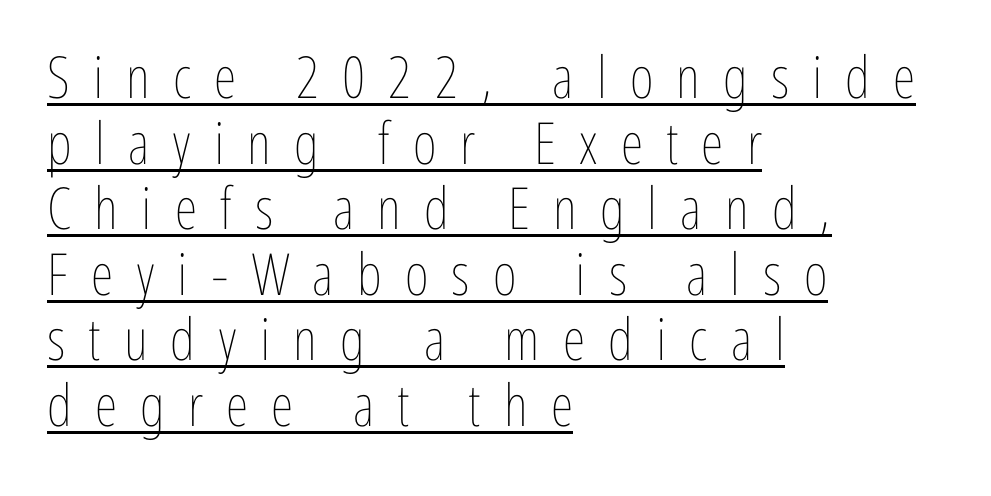
The image shows 58 px thin, condensed type, upright; set left-aligned, tight line spacing (1.13x), unusually wide letter spacing (+0.4 em), underlined; low stroke contrast and a medium x-height.
